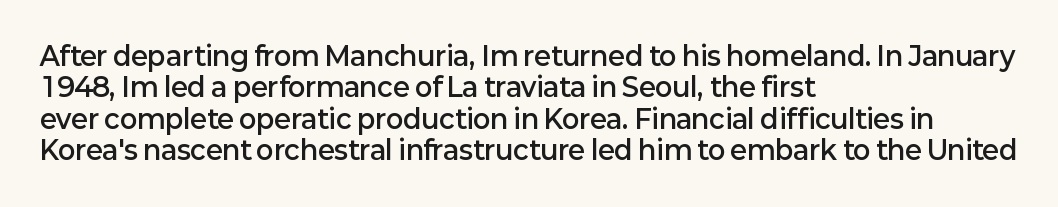
Here the glyphs are tracked normally, forming tight word shapes. Posture: vertical. Quick note: underline off. In CSS terms this would be text-align: left. This is moderately heavy type, rendered in semibold.
